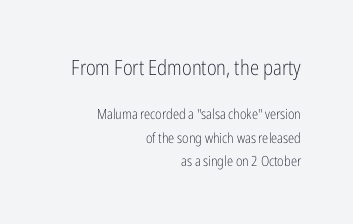
Q: Is the text bold? A: No.
Q: Is the text italic (slanted)? A: No, it is upright.
Q: Is the text underlined? A: No.
Q: How is the paragraph aligned? A: Right-aligned.
Q: Is the spacing between letters normal or unusually wide? A: Normal.
Q: Is the spacing between lines tight, normal or loose? A: Normal.
Q: Which block of text is set in a larger size, the first (top) or the second (bottom)? A: The first (top) one.
